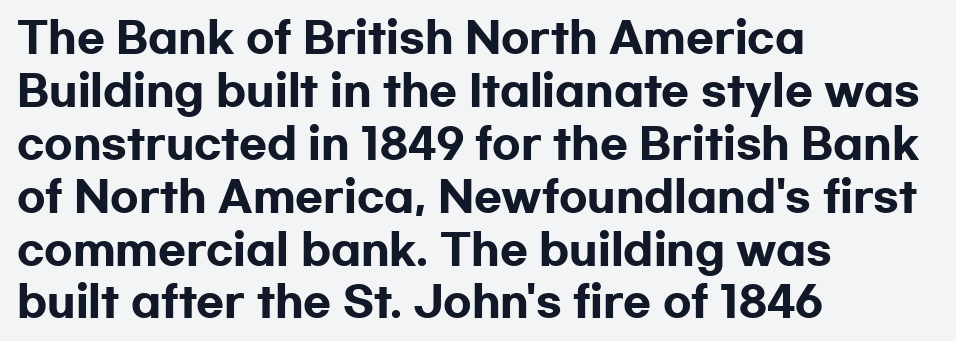
The image shows 41 px heavy, wide sans-serif type, upright; set left-aligned, normal line spacing (1.29x), normal letter spacing, not underlined; low stroke contrast and a medium x-height.
